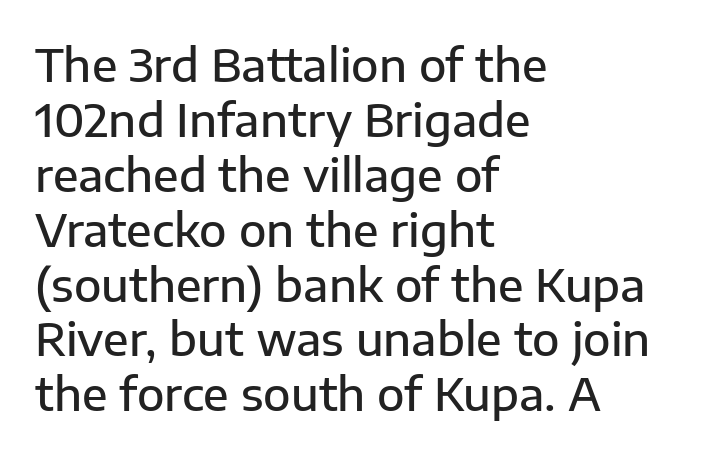
The lines in this sample share a left origin and differ only in where they stop. Letterform terminals end flat and unadorned throughout the passage. Every character sits straight up, as roman type does. These words are printed semibold, heavier than regular yet not bold. Check under the words: just untouched page.
